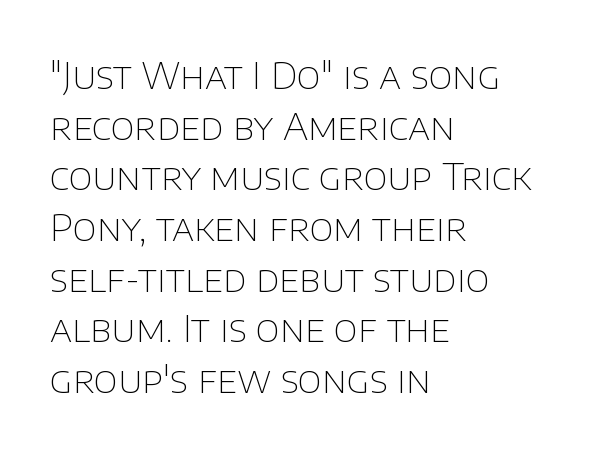
{"serif": "no", "italic": "no", "bold": "no", "weight": "thin", "width": "normal", "stroke_contrast": "low", "x_height": "large", "monospaced": "no", "underline": "no", "align": "left", "line_spacing": "normal", "line_spacing_ratio": 1.37, "letter_spacing": "normal", "letter_spacing_em": 0.0, "glyph_px": 37}
